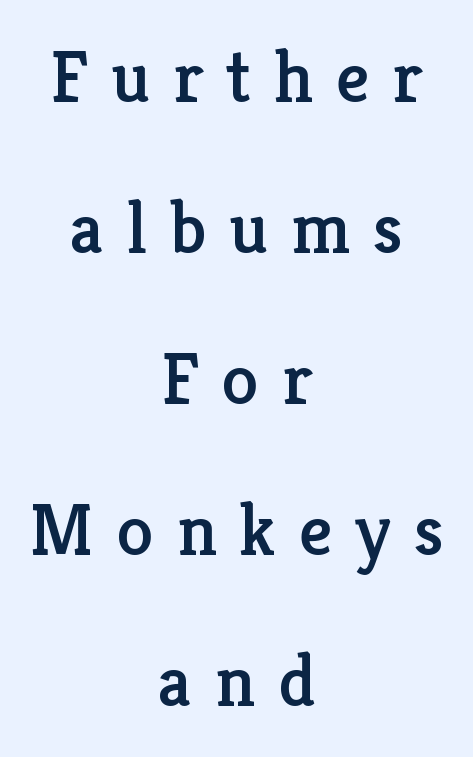
The image shows 74 px serif type, upright; set centered, loose line spacing (2.04x), unusually wide letter spacing (+0.31 em), not underlined; low stroke contrast and a medium x-height.
